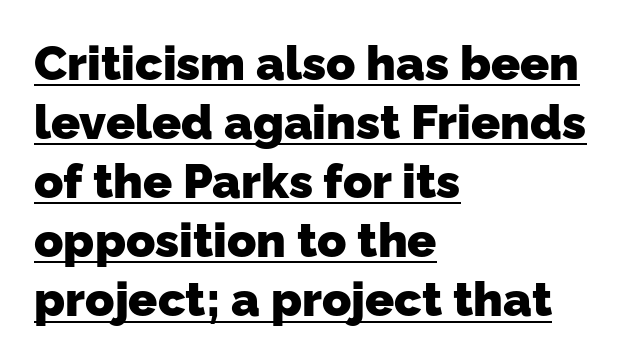
{"serif": "no", "bold": "yes", "weight": "heavy", "width": "normal", "stroke_contrast": "low", "x_height": "medium", "monospaced": "no", "underline": "yes", "align": "left", "line_spacing_ratio": 1.23, "letter_spacing": "normal", "letter_spacing_em": 0.0, "glyph_px": 48}
